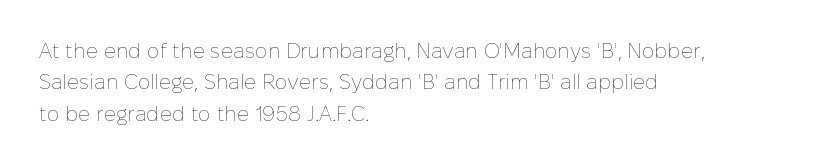
{"italic": "no", "bold": "no", "underline": "no", "align": "left", "line_spacing": "normal", "line_spacing_ratio": 1.49, "letter_spacing": "normal", "letter_spacing_em": 0.0, "glyph_px": 21}
